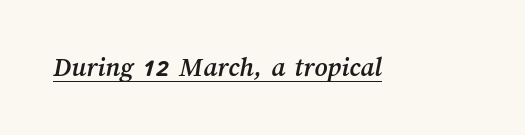
The image shows 28 px text type; set normal letter spacing, underlined; medium stroke contrast and a medium x-height.
